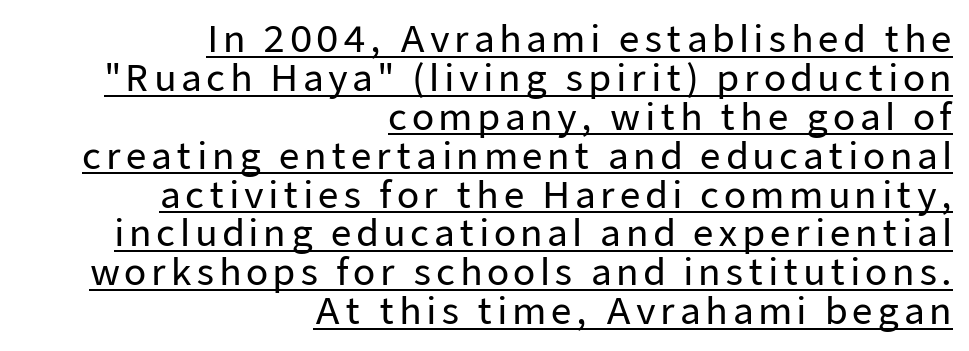
{"serif": "no", "italic": "no", "width": "normal", "stroke_contrast": "low", "x_height": "medium", "monospaced": "no", "underline": "yes", "align": "right", "line_spacing": "tight", "line_spacing_ratio": 1.08, "glyph_px": 36}
